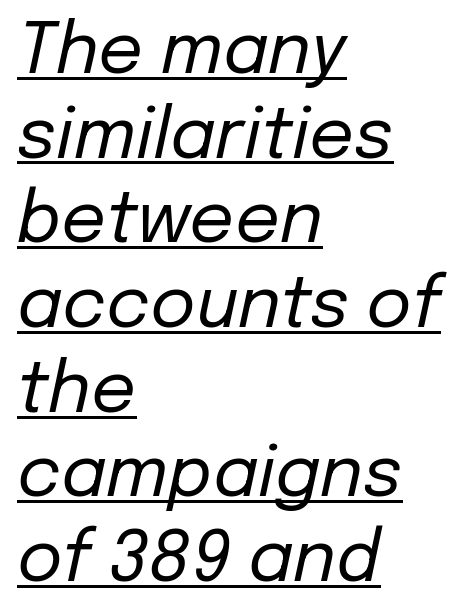
Q: Is the text bold? A: No.
Q: Is the text italic (slanted)? A: Yes, it leans right by about 12 degrees.
Q: Is the text underlined? A: Yes.
Q: How is the paragraph aligned? A: Left-aligned.
Q: Is the spacing between letters normal or unusually wide? A: Normal.
Q: Width (condensed, normal, or wide)? A: Normal.
Q: Stroke contrast? A: Low.
Q: x-height? A: Medium.
Q: Monospaced? A: No.
